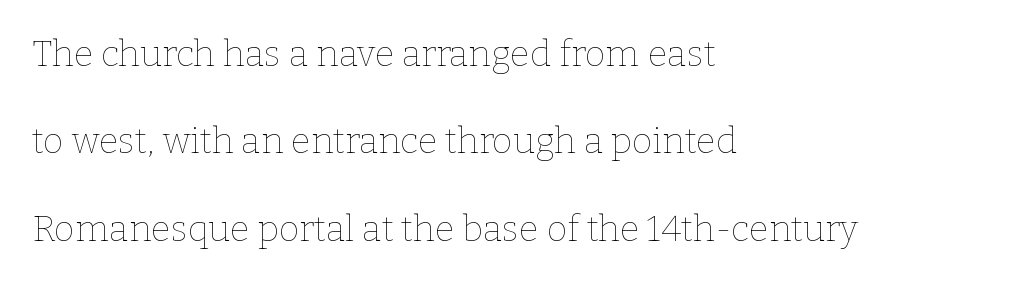
The type is set solid horizontally, with unmodified tracking. In terms of leading, this rendering errs on the spacious side. Each letter keeps its own natural width here, so spacing adapts to shape. Each row of text sits above clean, open space.
